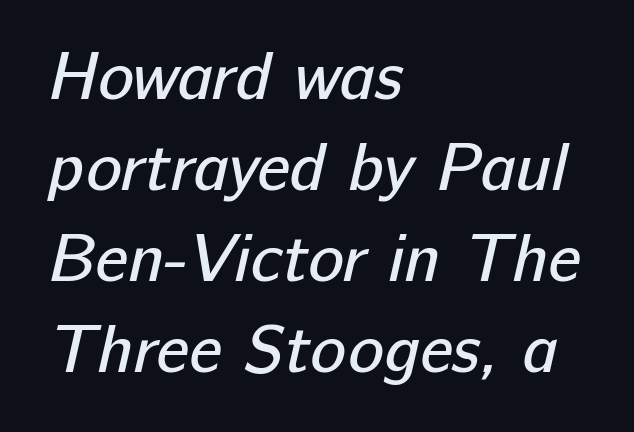
{"serif": "no", "bold": "no", "weight": "regular", "width": "normal", "stroke_contrast": "low", "x_height": "medium", "monospaced": "no", "underline": "no", "align": "left", "line_spacing": "normal", "line_spacing_ratio": 1.36, "letter_spacing": "normal", "letter_spacing_em": 0.0, "glyph_px": 67}
